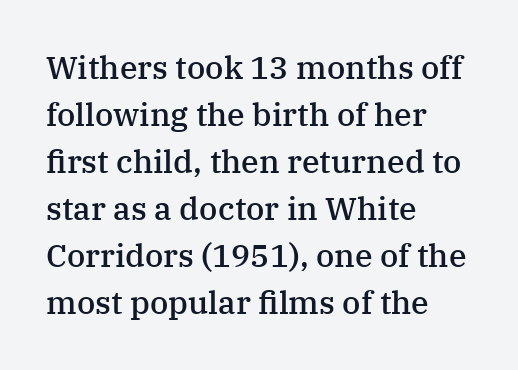
The image shows 32 px semibold serif type, upright; set left-aligned, normal line spacing (1.47x), normal letter spacing, not underlined; medium stroke contrast and a medium x-height.
